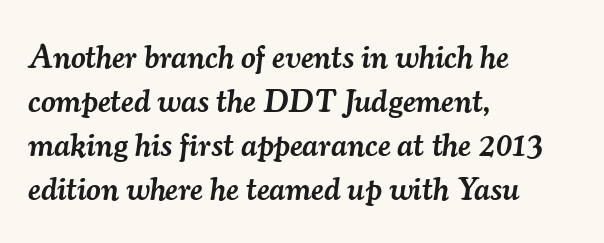
These lines were composed using italics. This sample has the flowing, uneven cadence of proportional lettering. This sample is left-justified, so line endings fall wherever the words run out. Underline: absent. Check where the strokes stop: tiny serifs finish them off.
